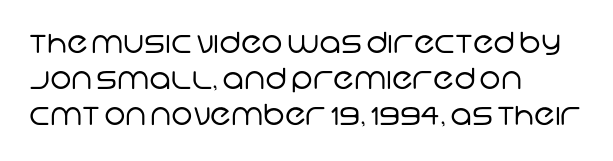
A typesetter would call this leading conventional body-copy spacing. Are there feet on the stems? There aren't — it's a sans. Only glyphs here, with clear space below each row. Spacing verdict: proportional, widths tailored to each character. Compared with a typical body face, this is equally light or lighter still.
